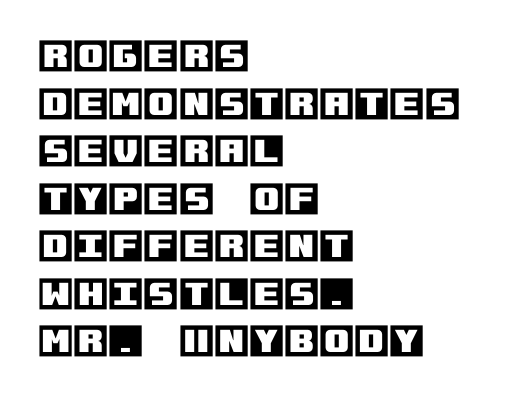
The image shows 36 px text type, upright; set left-aligned, normal line spacing (1.32x), normal letter spacing, not underlined; a large x-height.
